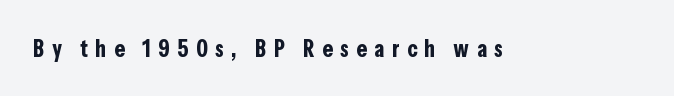
The image shows 24 px bold type, upright; set unusually wide letter spacing (+0.31 em), not underlined.
